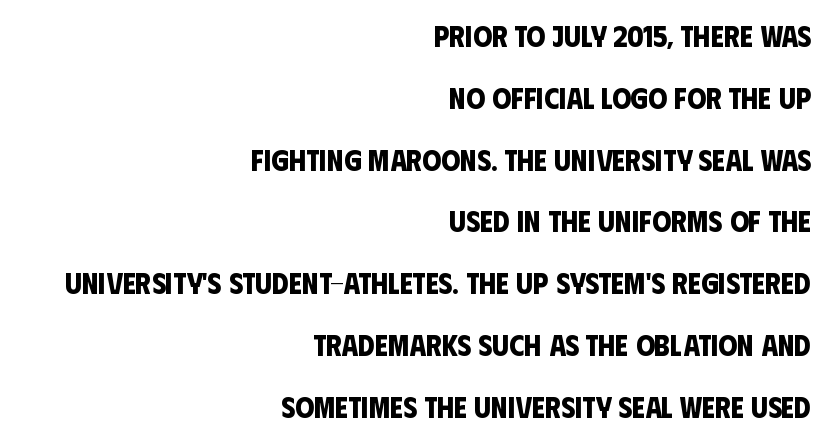
Q: Is the text bold? A: Yes.
Q: Is the typeface a serif or a sans-serif typeface? A: Sans-serif.
Q: Is the text underlined? A: No.
Q: How is the paragraph aligned? A: Right-aligned.
Q: Is the spacing between letters normal or unusually wide? A: Normal.
Q: Is the spacing between lines tight, normal or loose? A: Loose.
Q: Width (condensed, normal, or wide)? A: Condensed.
Q: Stroke contrast? A: Low.
Q: x-height? A: Large.
Q: Monospaced? A: No.
